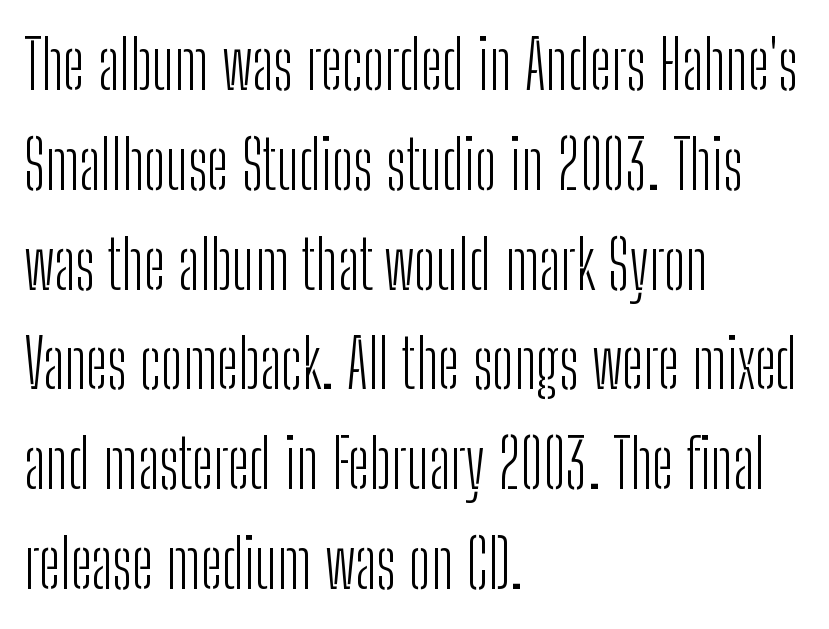
The image shows 67 px light, condensed sans-serif type, upright; set left-aligned, normal line spacing (1.49x), normal letter spacing, not underlined; low stroke contrast and a medium x-height.
